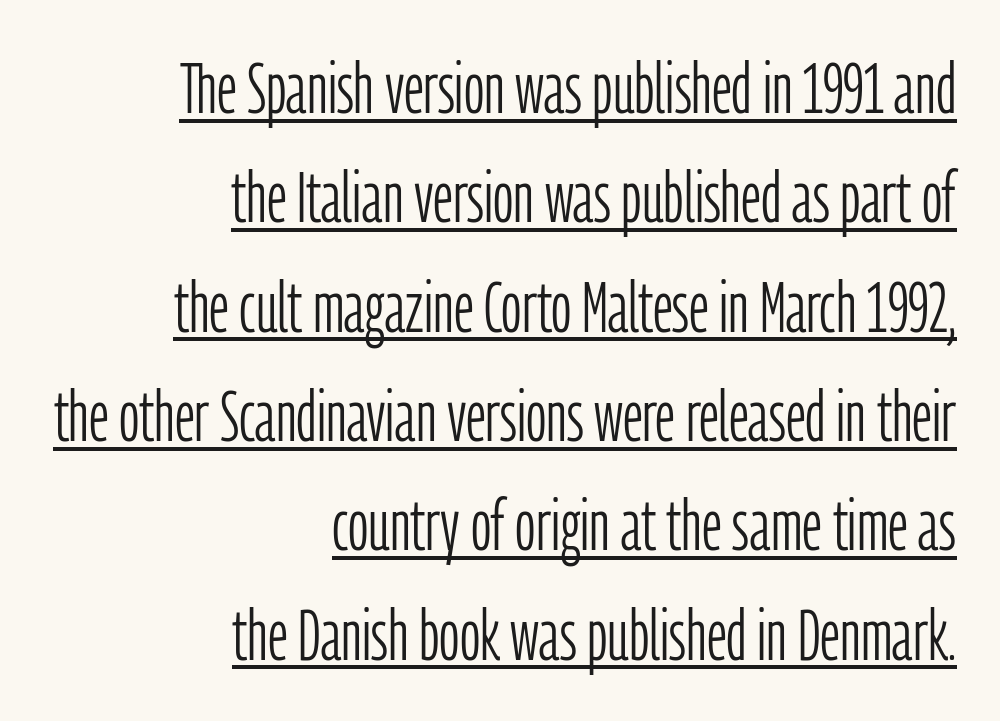
{"serif": "no", "italic": "no", "bold": "no", "weight": "light", "width": "condensed", "stroke_contrast": "low", "x_height": "medium", "monospaced": "no", "underline": "yes", "align": "right", "line_spacing": "normal", "line_spacing_ratio": 1.54, "letter_spacing": "normal", "letter_spacing_em": 0.0, "glyph_px": 71}
